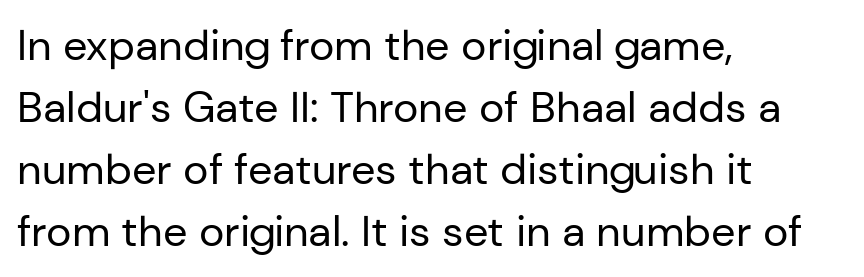
The image shows 43 px regular-weight sans-serif type, upright; set left-aligned, normal line spacing (1.44x), normal letter spacing, not underlined; low stroke contrast and a medium x-height.
